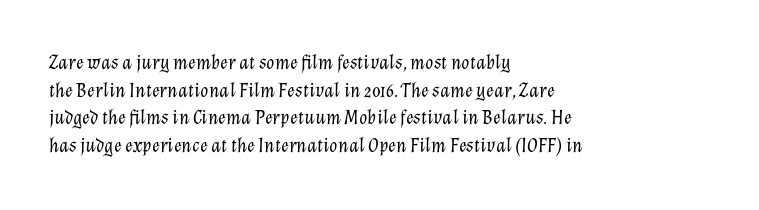
The paragraph shown leans on its left margin. Look at the tracking — it's just the regular setting, nothing added. Weight: not bold — regular or lighter. These lines were composed using italics.
